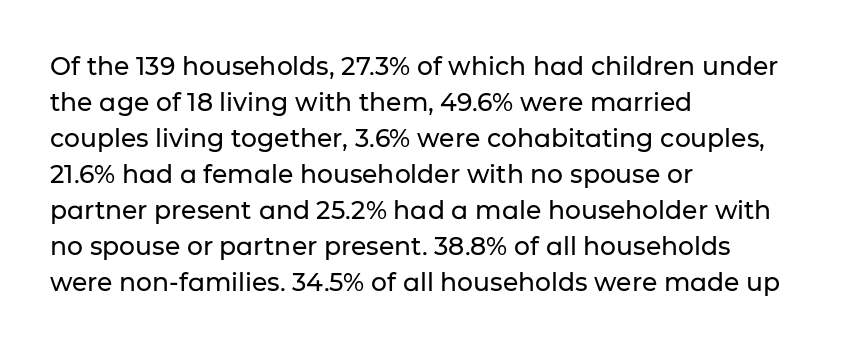
{"italic": "no", "underline": "no", "align": "left", "line_spacing": "normal", "line_spacing_ratio": 1.44, "letter_spacing": "normal", "letter_spacing_em": 0.0, "glyph_px": 25}
